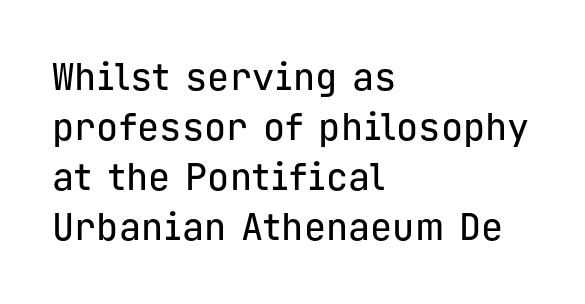
The lines are quadded left. Nope, no serifs anywhere on these letters. Looks like terminal output: every glyph gets an equal slot. Check the space under the baseline: it is left empty. Normally led — the rows are evenly, conventionally spaced.
